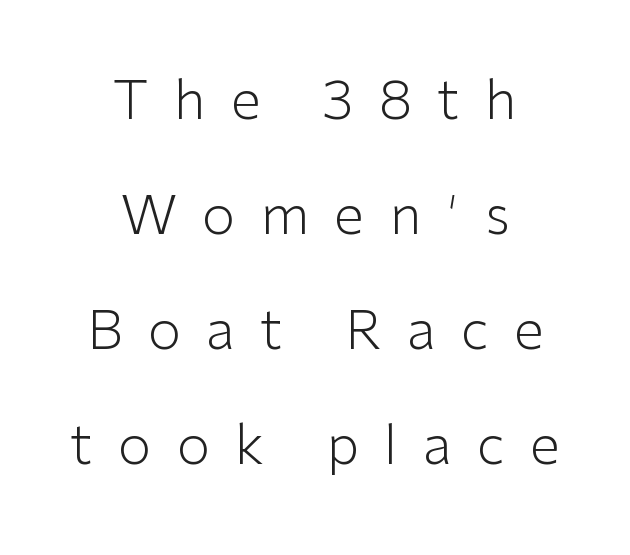
Q: Is the text bold? A: No.
Q: Is the text italic (slanted)? A: No, it is upright.
Q: Is the typeface a serif or a sans-serif typeface? A: Sans-serif.
Q: Is the text underlined? A: No.
Q: How is the paragraph aligned? A: Centered.
Q: Is the spacing between letters normal or unusually wide? A: Unusually wide.
Q: Is the spacing between lines tight, normal or loose? A: Loose.
Q: Width (condensed, normal, or wide)? A: Normal.
Q: Stroke contrast? A: Low.
Q: x-height? A: Medium.
Q: Monospaced? A: No.
